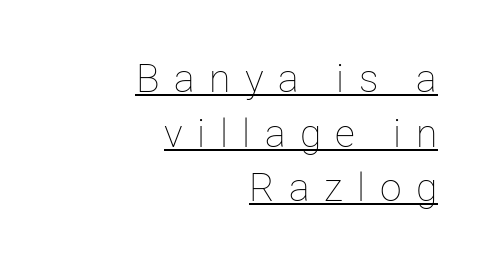
The image shows 39 px thin type, upright; set right-aligned, normal line spacing (1.4x), unusually wide letter spacing (+0.37 em), underlined; low stroke contrast and a medium x-height.
